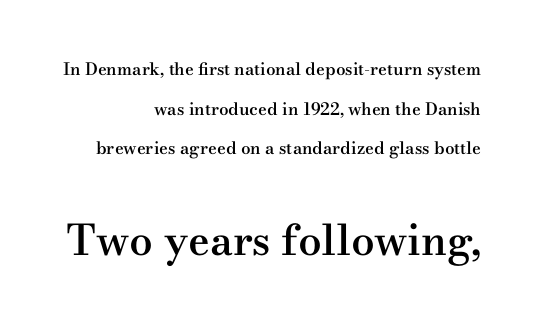
A flush-right, rag-left setting is used for this passage. This is moderately heavy type, rendered in semibold. Quick note: interline space is abundant. Note: serifs present on the glyphs. Nobody drew a line under any word here. Glyph-to-glyph distance matches everyday printed text.
